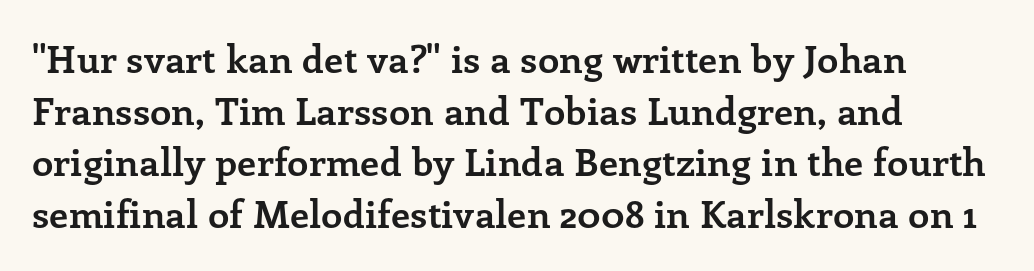
Q: Is the text bold? A: Yes.
Q: Is the text italic (slanted)? A: No, it is upright.
Q: Is the typeface a serif or a sans-serif typeface? A: Serif.
Q: Is the text underlined? A: No.
Q: How is the paragraph aligned? A: Left-aligned.
Q: Is the spacing between letters normal or unusually wide? A: Normal.
Q: Is the spacing between lines tight, normal or loose? A: Normal.
Q: Width (condensed, normal, or wide)? A: Normal.
Q: Stroke contrast? A: Low.
Q: x-height? A: Medium.
Q: Monospaced? A: No.
